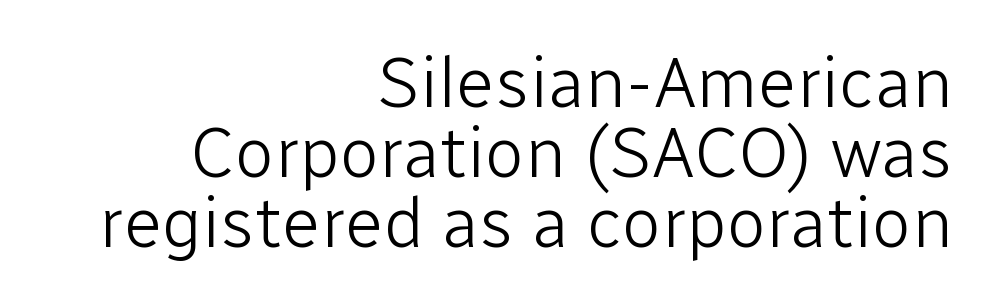
{"serif": "no", "italic": "no", "bold": "no", "weight": "light", "width": "normal", "stroke_contrast": "low", "x_height": "medium", "monospaced": "no", "underline": "no", "align": "right", "line_spacing": "tight", "line_spacing_ratio": 0.97, "letter_spacing": "normal", "letter_spacing_em": 0.0, "glyph_px": 72}
